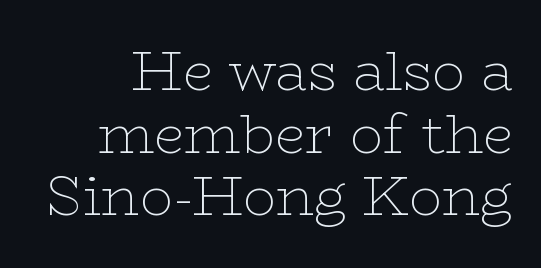
The passage shown is typeset with a serif family. Horizontal bands of white between lines are thin slivers. Bare-footed words on every line. The letters stand upright; this is a roman face. Here the designer chose a conventional face with non-uniform glyph widths.
